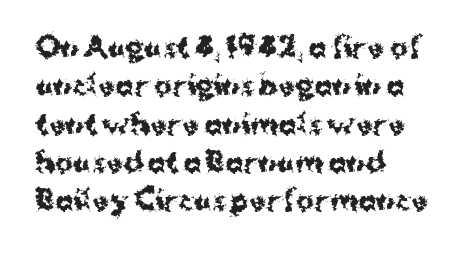
{"italic": "no", "bold": "yes", "underline": "no", "align": "left", "line_spacing": "normal", "line_spacing_ratio": 1.42, "letter_spacing": "normal", "letter_spacing_em": 0.0, "glyph_px": 27}
